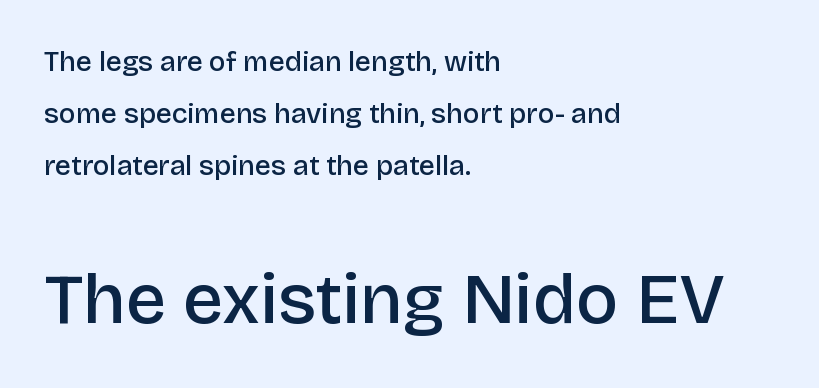
{"serif": "no", "italic": "no", "bold": "semi", "weight": "semibold", "width": "normal", "stroke_contrast": "low", "x_height": "large", "monospaced": "no", "underline": "no", "align": "left", "line_spacing_ratio": 1.85, "letter_spacing": "normal", "letter_spacing_em": 0.0, "larger_block": "second", "size_ratio": 2.54, "glyph_px": 71}
